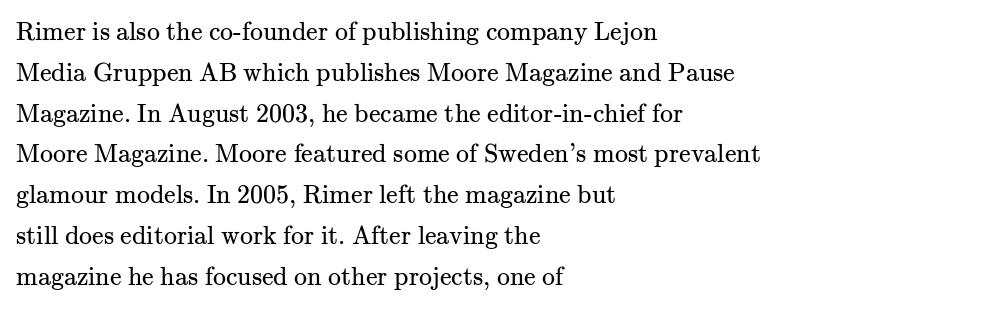
Q: Is the text bold? A: No.
Q: Is the text italic (slanted)? A: No, it is upright.
Q: Is the text underlined? A: No.
Q: How is the paragraph aligned? A: Left-aligned.
Q: Is the spacing between letters normal or unusually wide? A: Normal.
Q: Is the spacing between lines tight, normal or loose? A: Normal.
